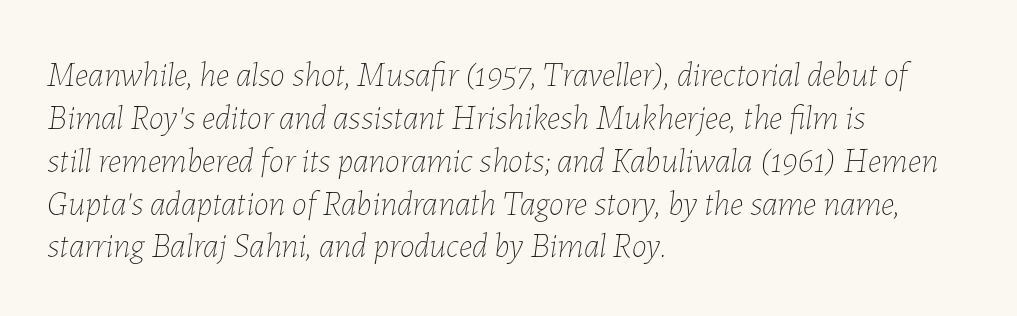
Q: Is the text bold? A: No.
Q: Is the text italic (slanted)? A: Yes, it leans right by about 7 degrees.
Q: Is the text underlined? A: No.
Q: How is the paragraph aligned? A: Left-aligned.
Q: Is the spacing between letters normal or unusually wide? A: Normal.
Q: Is the spacing between lines tight, normal or loose? A: Normal.
Q: Width (condensed, normal, or wide)? A: Normal.
Q: Stroke contrast? A: Low.
Q: x-height? A: Medium.
Q: Monospaced? A: No.
